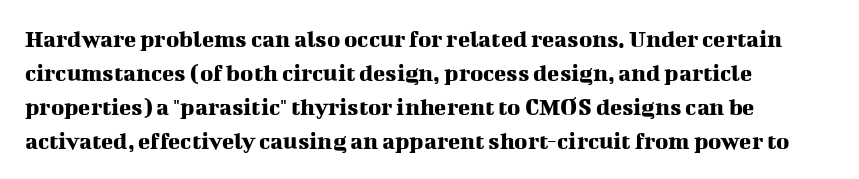
These lines were composed using upright roman letters. Line beginnings align vertically; line endings do not. Quick note: underline off. Nobody touched the tracking dial on this one. Leading matches the norm, producing a regular column.
